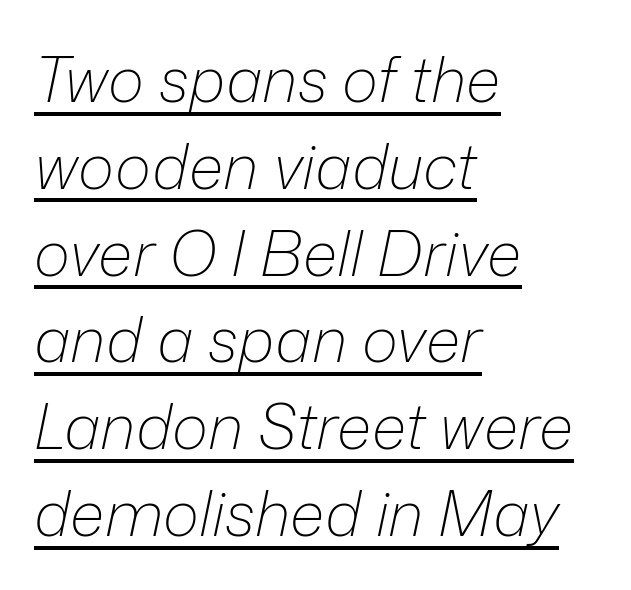
{"italic": "yes", "lean": "right", "slant_degrees": 12, "bold": "no", "weight": "light", "width": "normal", "stroke_contrast": "low", "x_height": "medium", "monospaced": "no", "underline": "yes", "align": "left", "line_spacing": "normal", "line_spacing_ratio": 1.4, "letter_spacing": "normal", "letter_spacing_em": 0.0, "glyph_px": 62}
